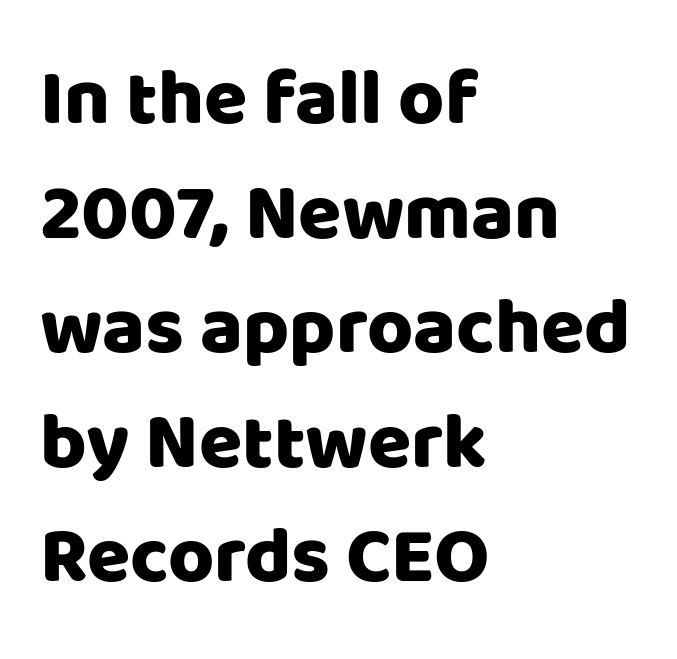
The image shows 79 px sans-serif type, upright; set left-aligned, normal line spacing (1.45x), normal letter spacing, not underlined; low stroke contrast and a large x-height.
